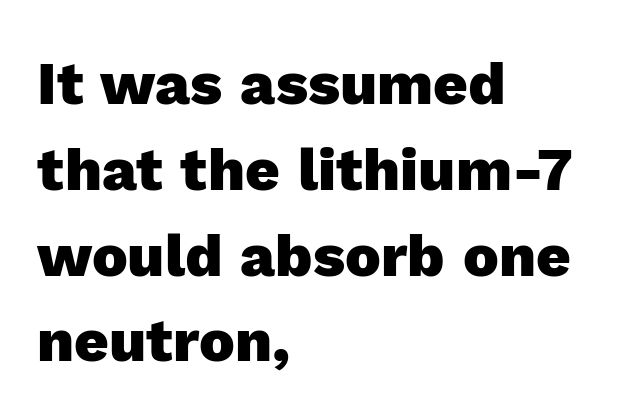
Posture: straight, roman, zero tilt. Students, observe: this is what conventionally led text looks like. The rag falls on the right side of this text block. What stands out about the letter spacing? Nothing — it is the standard amount.
